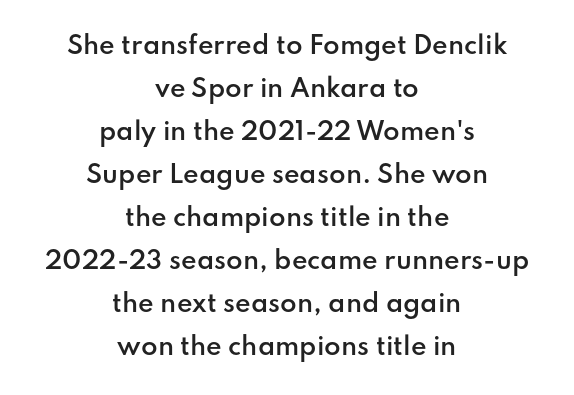
The specimen reads as upright at a glance. Descenders hang freely into open space. The tracking reads as untouched default to a designer's eye. A fair bit of extra ink — the face is semibold, not bold. The lines in this sample share a center point and differ in where they start and stop.
